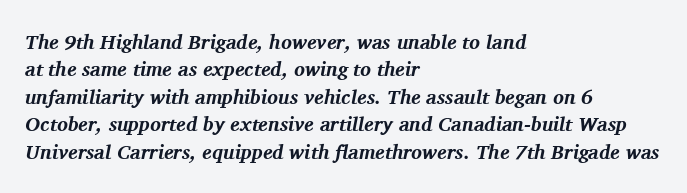
{"italic": "yes", "lean": "right", "slant_degrees": 11, "bold": "yes", "underline": "no", "align": "left", "line_spacing": "normal", "line_spacing_ratio": 1.37, "letter_spacing": "normal", "letter_spacing_em": 0.0, "glyph_px": 20}
